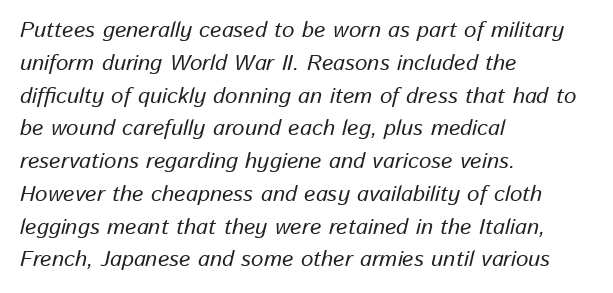
The line texture is even and compact thanks to regular tracking. The letters are slanted; this is an italic face. Clear beneath every line of the passage. The space between consecutive lines is moderate. A student would call this left alignment; a typographer would say flush left, rag right.
